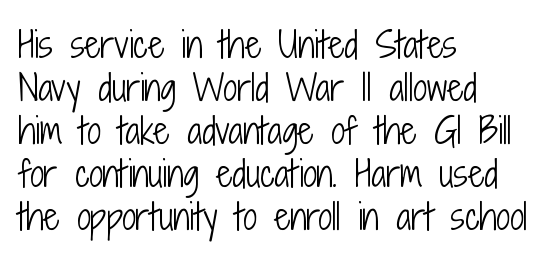
The image shows 35 px light, condensed sans-serif type, upright; set left-aligned, line spacing 1.23x, normal letter spacing, not underlined; low stroke contrast and a medium x-height.
